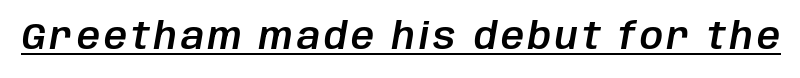
Q: Is the text italic (slanted)? A: Yes, it leans right by about 10 degrees.
Q: Is the text underlined? A: Yes.
Q: Width (condensed, normal, or wide)? A: Normal.
Q: Stroke contrast? A: Low.
Q: x-height? A: Large.
Q: Monospaced? A: No.
